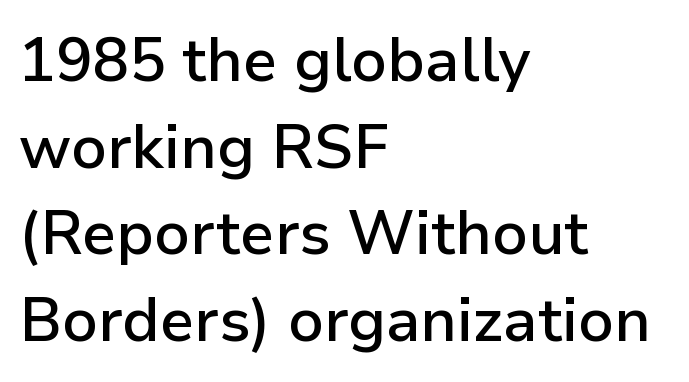
The image shows 61 px semibold sans-serif type, upright; set left-aligned, normal line spacing (1.42x), normal letter spacing, not underlined; low stroke contrast and a medium x-height.
